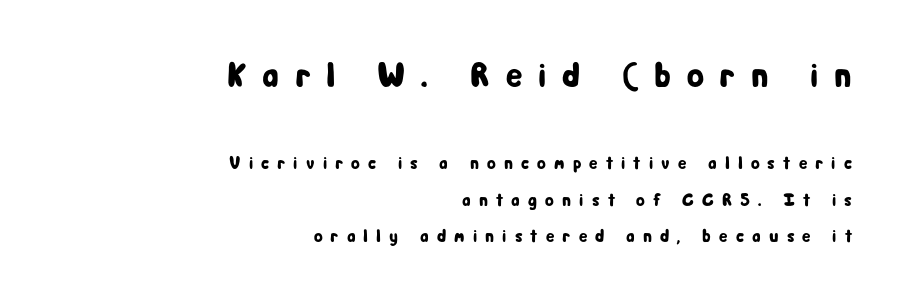
{"serif": "no", "italic": "no", "width": "condensed", "stroke_contrast": "low", "x_height": "medium", "monospaced": "no", "underline": "no", "align": "right", "line_spacing": "loose", "line_spacing_ratio": 2.03, "letter_spacing": "wide", "letter_spacing_em": 0.45, "larger_block": "first", "size_ratio": 1.94, "glyph_px": 35}
